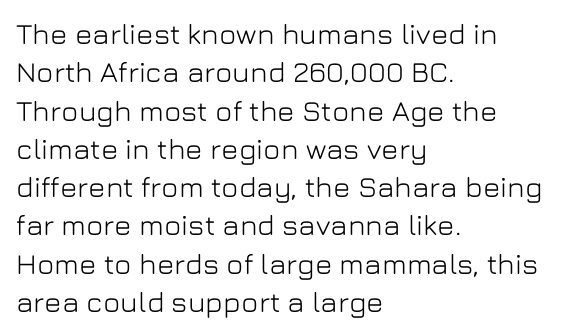
Q: Is the text italic (slanted)? A: No, it is upright.
Q: Is the typeface a serif or a sans-serif typeface? A: Sans-serif.
Q: Is the text underlined? A: No.
Q: How is the paragraph aligned? A: Left-aligned.
Q: Is the spacing between letters normal or unusually wide? A: Normal.
Q: Is the spacing between lines tight, normal or loose? A: Normal.
Q: Width (condensed, normal, or wide)? A: Normal.
Q: Stroke contrast? A: Low.
Q: x-height? A: Medium.
Q: Monospaced? A: No.
